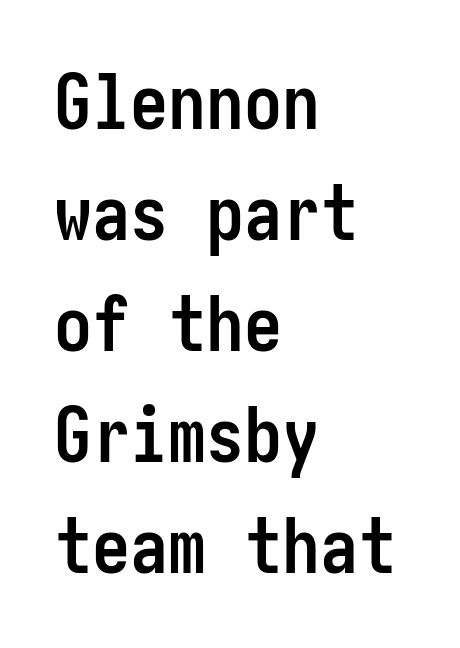
Q: Is the text bold? A: Yes.
Q: Is the text italic (slanted)? A: No, it is upright.
Q: Is the typeface a serif or a sans-serif typeface? A: Sans-serif.
Q: Is the text underlined? A: No.
Q: How is the paragraph aligned? A: Left-aligned.
Q: Is the spacing between letters normal or unusually wide? A: Normal.
Q: Is the spacing between lines tight, normal or loose? A: Normal.
Q: Width (condensed, normal, or wide)? A: Condensed.
Q: Stroke contrast? A: Low.
Q: x-height? A: Medium.
